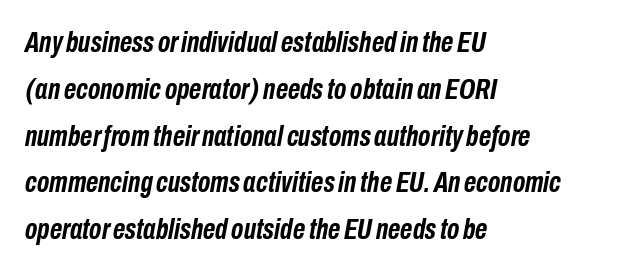
{"italic": "yes", "lean": "right", "slant_degrees": 10, "bold": "yes", "weight": "semibold", "width": "condensed", "stroke_contrast": "low", "x_height": "medium", "monospaced": "no", "underline": "no", "align": "left", "line_spacing": "normal", "line_spacing_ratio": 1.56, "letter_spacing": "normal", "letter_spacing_em": 0.0, "glyph_px": 30}
